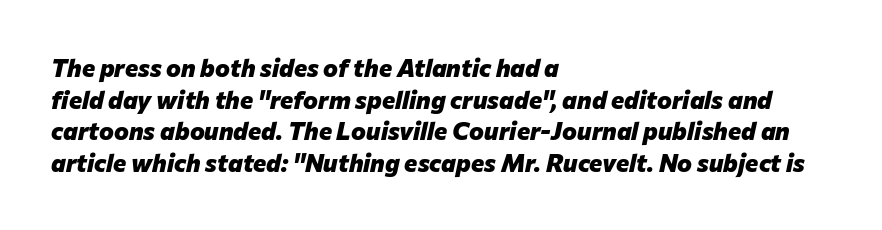
The image shows 25 px bold type, italic (leaning right); set left-aligned, normal line spacing (1.27x), normal letter spacing, not underlined.
